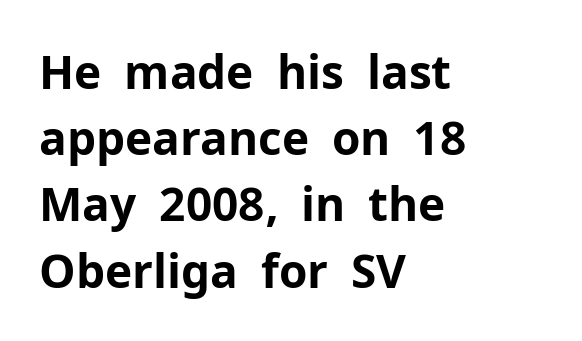
Glyph-to-glyph distance matches everyday printed text. Nobody drew a line under any word here. The designer left line spacing at the default. Teacher's note: observe the even left margin — that is flush-left alignment.
